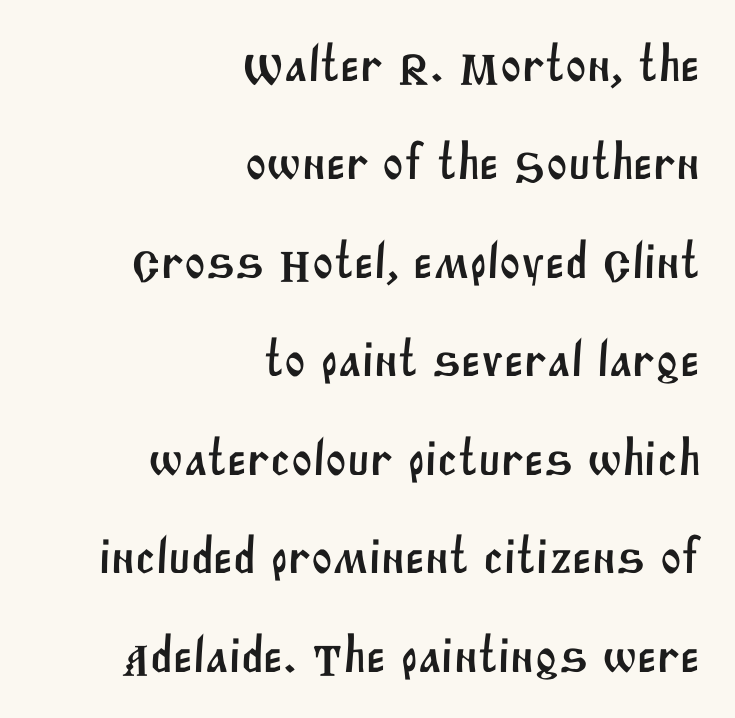
The image shows 51 px sans-serif type; set right-aligned, loose line spacing (1.93x), normal letter spacing, not underlined; medium stroke contrast and a large x-height.
